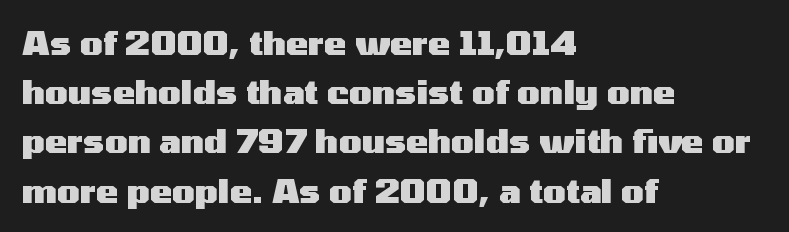
The image shows 33 px heavy, wide sans-serif type, upright; set left-aligned, normal line spacing (1.49x), normal letter spacing, not underlined; medium stroke contrast and a medium x-height.
